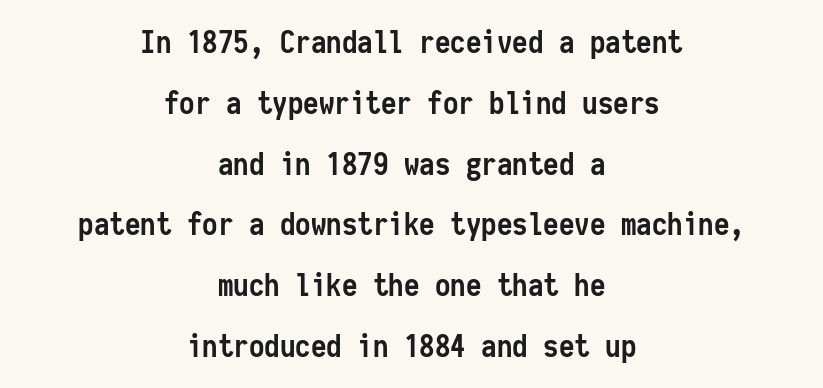
{"serif": "no", "italic": "no", "bold": "yes", "weight": "semibold", "width": "condensed", "stroke_contrast": "low", "x_height": "medium", "monospaced": "yes", "underline": "no", "align": "center", "line_spacing": "loose", "line_spacing_ratio": 1.96, "letter_spacing": "normal", "letter_spacing_em": 0.0, "glyph_px": 31}
